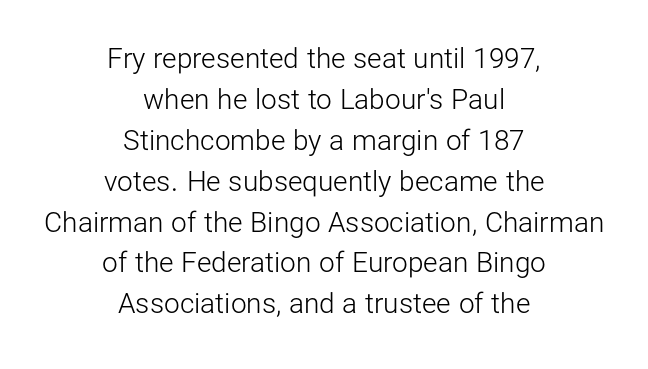
Weight class: somewhere from thin through regular. Words float on clear page, feet unadorned. This is sans-serif lettering, the kind often seen on screens and signage. Interline gaps are of average width in this sample. The letters advance in unequal steps, a hallmark of proportional type.
